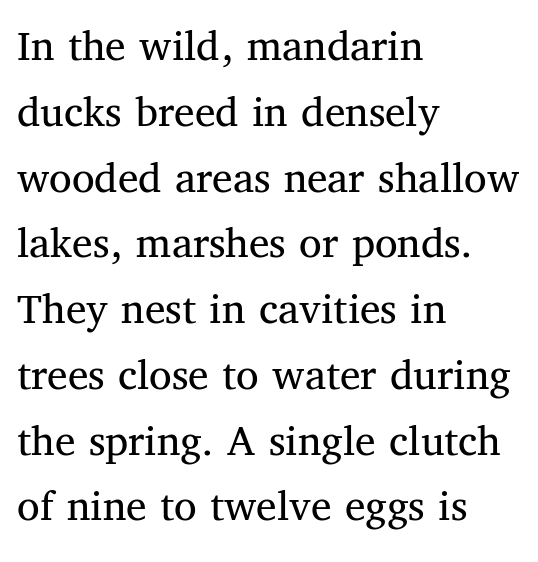
The image shows 46 px regular-weight serif type, upright; set left-aligned, normal line spacing (1.43x), normal letter spacing, not underlined; medium stroke contrast and a medium x-height.
